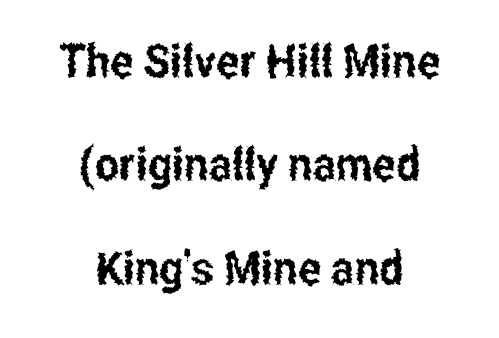
Any mark beneath the type? The region is blank. The block of text is sparse from top to bottom, with ample space between rows. The text block is weighted toward neither margin, spreading evenly from the middle. Caption: standard tracking, unaltered. Examine the stroke ends and you'll find no serifs. Ordinary non-slanted type is in use.
